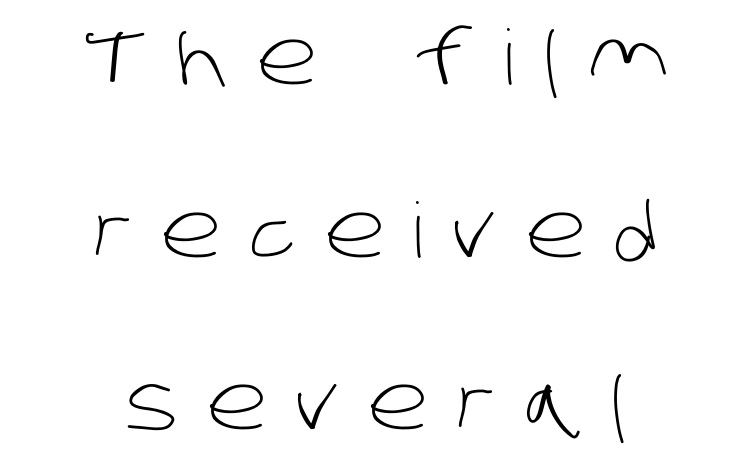
Q: Is the text bold? A: No.
Q: Is the typeface a serif or a sans-serif typeface? A: Sans-serif.
Q: Is the text underlined? A: No.
Q: How is the paragraph aligned? A: Centered.
Q: Is the spacing between letters normal or unusually wide? A: Unusually wide.
Q: Is the spacing between lines tight, normal or loose? A: Loose.
Q: Width (condensed, normal, or wide)? A: Normal.
Q: Stroke contrast? A: Low.
Q: x-height? A: Large.
Q: Monospaced? A: No.
